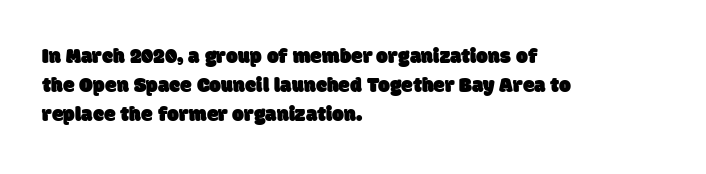
Q: Is the text underlined? A: No.
Q: How is the paragraph aligned? A: Left-aligned.
Q: Is the spacing between letters normal or unusually wide? A: Normal.
Q: Is the spacing between lines tight, normal or loose? A: Normal.
